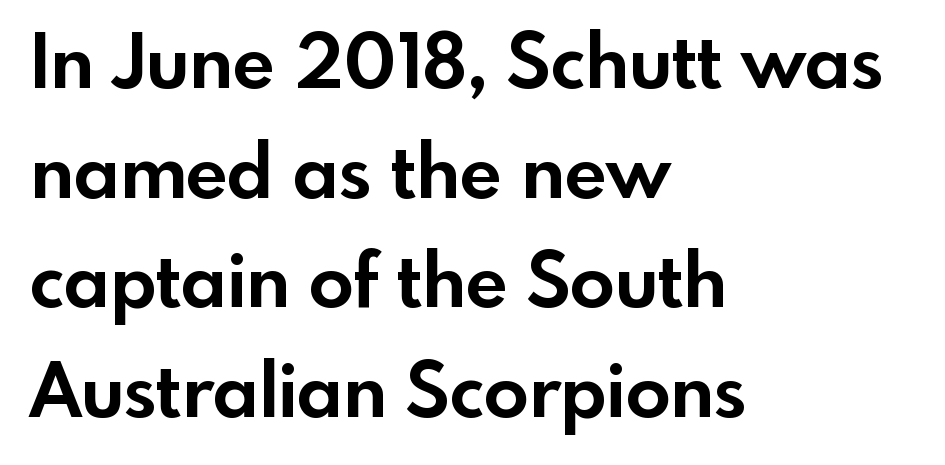
A typesetter would call this zero additional tracking. The axis of the letterforms is exactly vertical. Examine the stroke ends and you'll find no serifs. Notice how descenders clear the ascenders below comfortably — that's standard leading. Think of a printed novel: that variable character pitch is what you see here.
